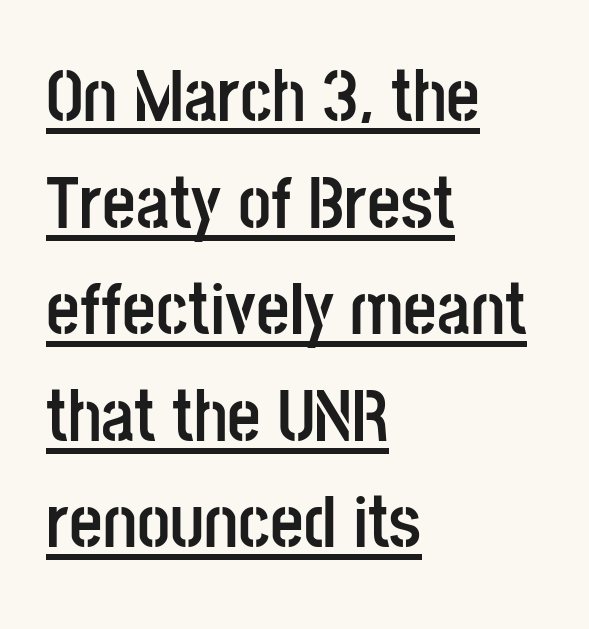
Q: Is the text bold? A: Yes.
Q: Is the text italic (slanted)? A: No, it is upright.
Q: Is the typeface a serif or a sans-serif typeface? A: Sans-serif.
Q: Is the text underlined? A: Yes.
Q: How is the paragraph aligned? A: Left-aligned.
Q: Is the spacing between letters normal or unusually wide? A: Normal.
Q: Is the spacing between lines tight, normal or loose? A: Normal.
Q: Width (condensed, normal, or wide)? A: Condensed.
Q: Stroke contrast? A: Low.
Q: x-height? A: Large.
Q: Monospaced? A: No.
